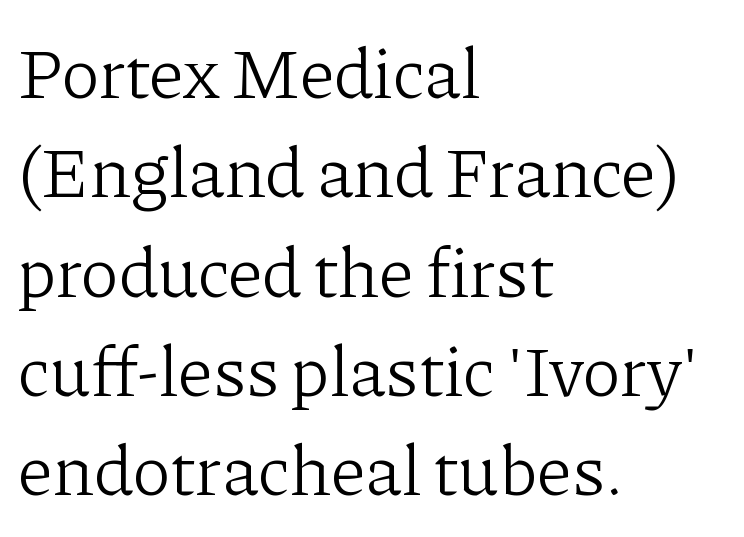
The image shows 72 px light serif type, upright; set left-aligned, normal line spacing (1.38x), normal letter spacing, not underlined; low stroke contrast and a medium x-height.
